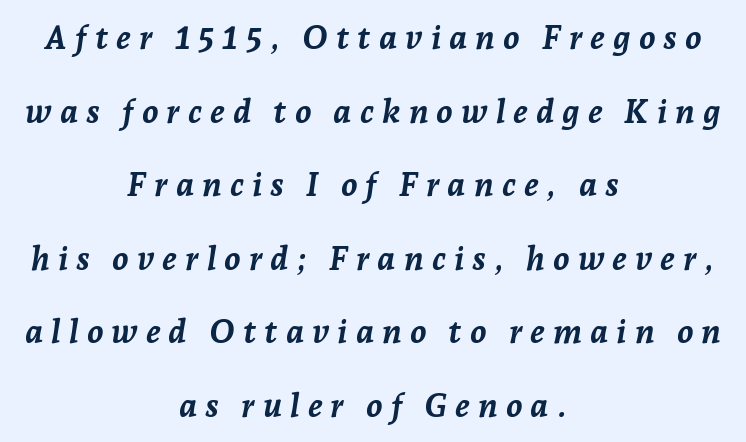
{"italic": "yes", "lean": "right", "slant_degrees": 7, "bold": "yes", "weight": "semibold", "width": "normal", "stroke_contrast": "low", "x_height": "medium", "monospaced": "no", "underline": "no", "align": "center", "line_spacing": "loose", "line_spacing_ratio": 2.23, "letter_spacing": "wide", "letter_spacing_em": 0.24, "glyph_px": 33}
